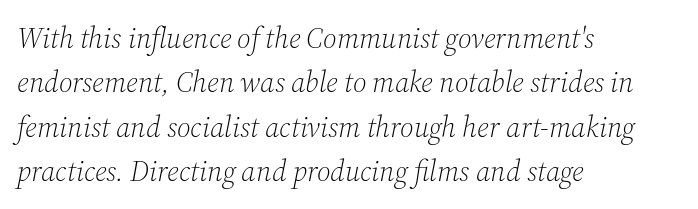
Q: Is the text bold? A: No.
Q: Is the text italic (slanted)? A: Yes, it leans right by about 12 degrees.
Q: Is the typeface a serif or a sans-serif typeface? A: Serif.
Q: Is the text underlined? A: No.
Q: How is the paragraph aligned? A: Left-aligned.
Q: Is the spacing between letters normal or unusually wide? A: Normal.
Q: Is the spacing between lines tight, normal or loose? A: Normal.
Q: Width (condensed, normal, or wide)? A: Normal.
Q: Stroke contrast? A: Medium.
Q: x-height? A: Medium.
Q: Monospaced? A: No.
